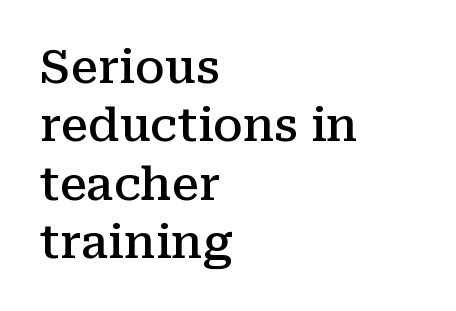
The type sits square on the baseline with zero lean. You can tell from the footed stems that serif type was used. A typesetter would call this zero additional tracking. Teacher's note: observe the even left margin — that is flush-left alignment.
